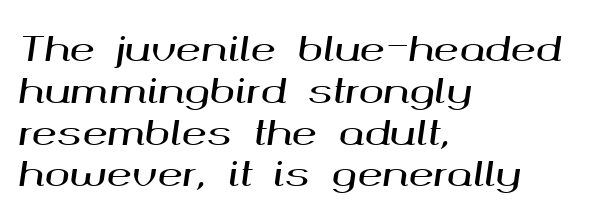
Q: Is the text italic (slanted)? A: Yes, it leans right by about 8 degrees.
Q: Is the text underlined? A: No.
Q: How is the paragraph aligned? A: Left-aligned.
Q: Is the spacing between letters normal or unusually wide? A: Normal.
Q: Width (condensed, normal, or wide)? A: Wide.
Q: Stroke contrast? A: Medium.
Q: x-height? A: Medium.
Q: Monospaced? A: No.
